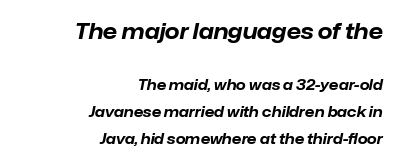
Short note: letters normally spaced. A flush-right, rag-left setting is used for this passage. Size contrast runs from large at the top to small at the bottom. Any mark beneath the type? The region is blank. The space between consecutive lines is lavish.
